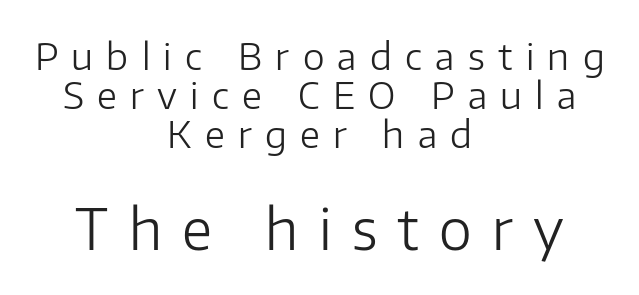
Vertical strokes here are truly vertical. Students, note that the glyphs here are deliberately spaced far apart. Is this a heavy cut? Hardly; it is regular or lighter. Bare-footed words on every line. Scale increases going downward across the two blocks.
